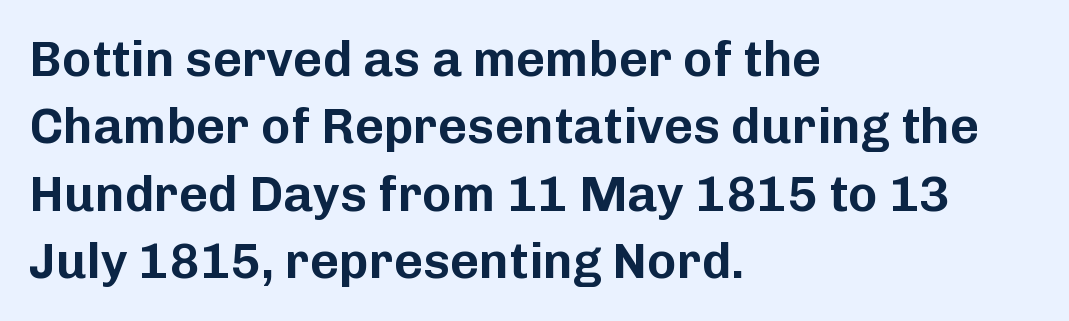
Q: Is the text italic (slanted)? A: No, it is upright.
Q: Is the typeface a serif or a sans-serif typeface? A: Sans-serif.
Q: Is the text underlined? A: No.
Q: How is the paragraph aligned? A: Left-aligned.
Q: Is the spacing between letters normal or unusually wide? A: Normal.
Q: Is the spacing between lines tight, normal or loose? A: Normal.
Q: Width (condensed, normal, or wide)? A: Normal.
Q: Stroke contrast? A: Low.
Q: x-height? A: Medium.
Q: Monospaced? A: No.
